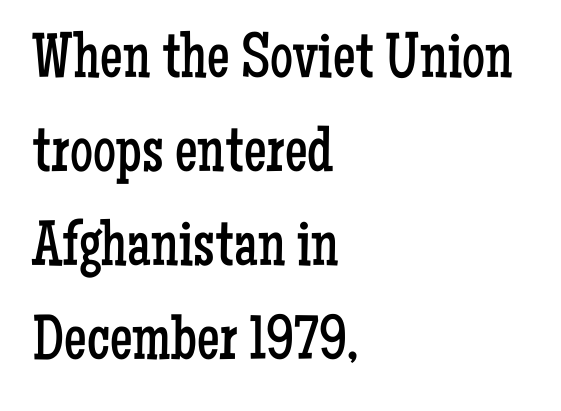
Q: Is the text bold? A: No.
Q: Is the text italic (slanted)? A: No, it is upright.
Q: Is the typeface a serif or a sans-serif typeface? A: Serif.
Q: Is the text underlined? A: No.
Q: How is the paragraph aligned? A: Left-aligned.
Q: Is the spacing between letters normal or unusually wide? A: Normal.
Q: Is the spacing between lines tight, normal or loose? A: Normal.
Q: Width (condensed, normal, or wide)? A: Condensed.
Q: Stroke contrast? A: Low.
Q: x-height? A: Medium.
Q: Monospaced? A: No.
